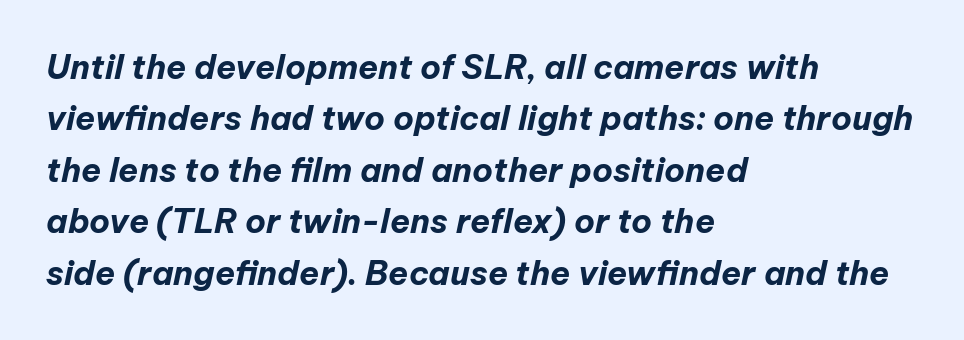
This block has exactly the height ordinary leading produces. The passage shown is emphatically bold. Every row of glyphs begins at an identical x-position on the left. Nobody touched the tracking dial on this one.
